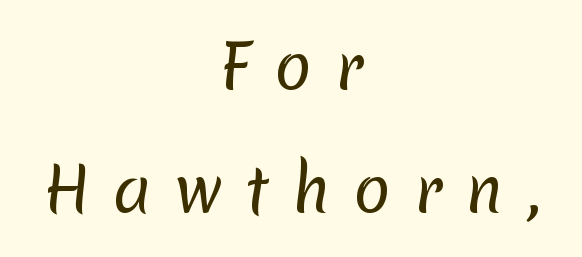
Every row of glyphs is offset so its center matches the block's center. The passage shown is typed in a proportional face where columns would drift. The designer dialed line spacing up above the default. The tracking reads as deliberately expanded to a designer's eye.
